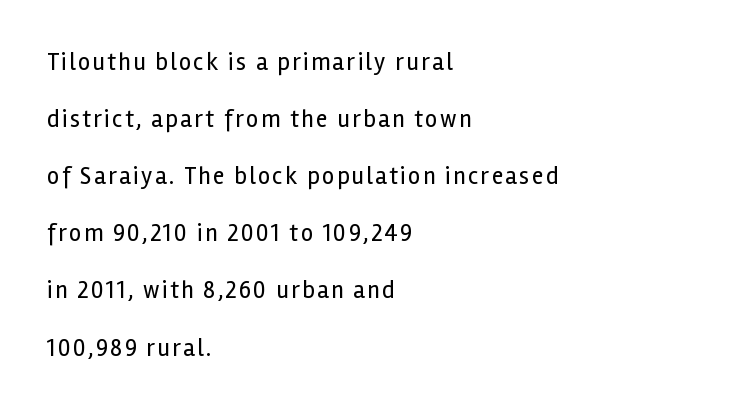
Q: Is the text bold? A: No.
Q: Is the text italic (slanted)? A: No, it is upright.
Q: Is the text underlined? A: No.
Q: How is the paragraph aligned? A: Left-aligned.
Q: Is the spacing between lines tight, normal or loose? A: Loose.
